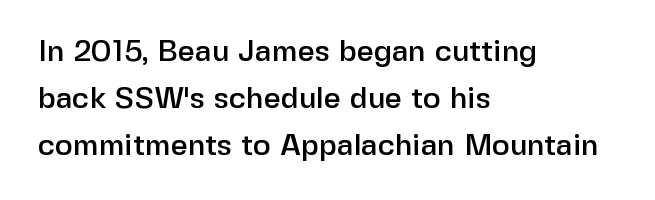
Q: Is the text italic (slanted)? A: No, it is upright.
Q: Is the typeface a serif or a sans-serif typeface? A: Sans-serif.
Q: Is the text underlined? A: No.
Q: How is the paragraph aligned? A: Left-aligned.
Q: Is the spacing between letters normal or unusually wide? A: Normal.
Q: Is the spacing between lines tight, normal or loose? A: Normal.
Q: Width (condensed, normal, or wide)? A: Normal.
Q: Stroke contrast? A: Low.
Q: x-height? A: Medium.
Q: Monospaced? A: No.
